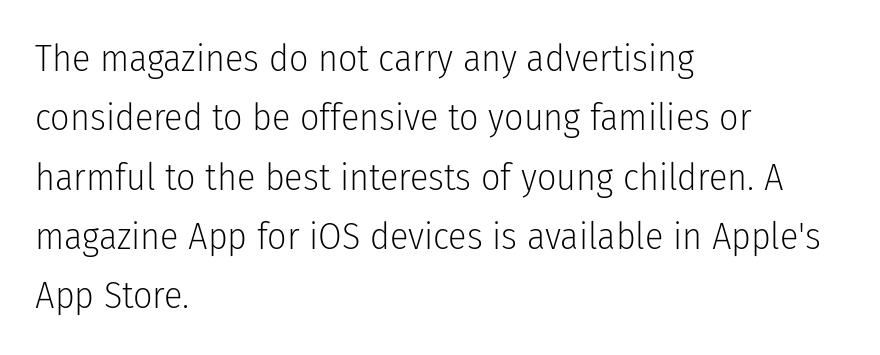
{"serif": "no", "italic": "no", "bold": "no", "weight": "light", "width": "condensed", "stroke_contrast": "low", "x_height": "medium", "monospaced": "no", "underline": "no", "align": "left", "line_spacing": "normal", "line_spacing_ratio": 1.56, "letter_spacing": "normal", "letter_spacing_em": 0.0, "glyph_px": 38}
